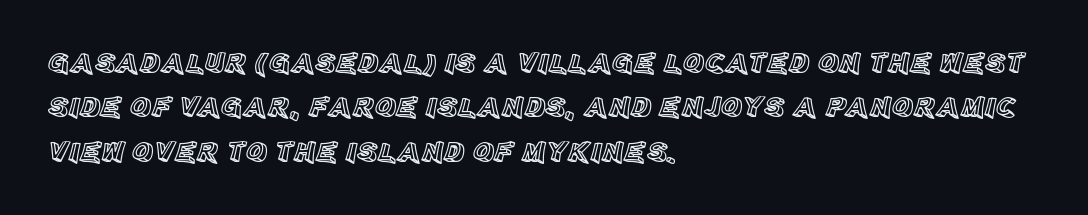
Q: Is the text italic (slanted)? A: Yes.
Q: Is the text underlined? A: No.
Q: How is the paragraph aligned? A: Left-aligned.
Q: Is the spacing between letters normal or unusually wide? A: Normal.
Q: Is the spacing between lines tight, normal or loose? A: Normal.
Q: Width (condensed, normal, or wide)? A: Normal.
Q: x-height? A: Large.
Q: Monospaced? A: No.
